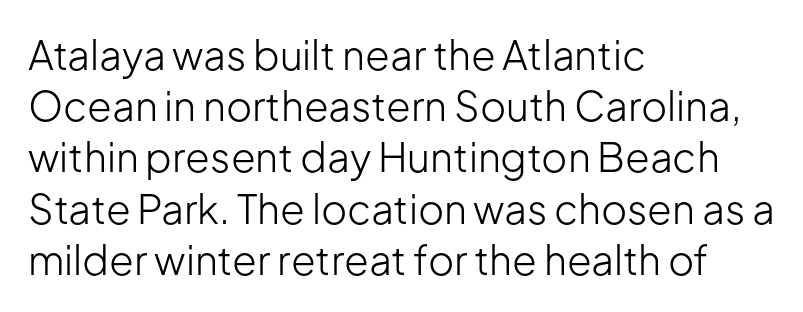
Q: Is the text bold? A: No.
Q: Is the text italic (slanted)? A: No, it is upright.
Q: Is the typeface a serif or a sans-serif typeface? A: Sans-serif.
Q: Is the text underlined? A: No.
Q: How is the paragraph aligned? A: Left-aligned.
Q: Is the spacing between letters normal or unusually wide? A: Normal.
Q: Is the spacing between lines tight, normal or loose? A: Normal.
Q: Width (condensed, normal, or wide)? A: Normal.
Q: Stroke contrast? A: Low.
Q: x-height? A: Medium.
Q: Monospaced? A: No.
